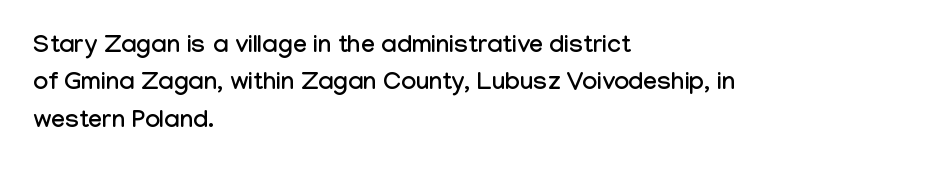
{"italic": "no", "underline": "no", "align": "left", "line_spacing": "normal", "line_spacing_ratio": 1.5, "letter_spacing": "normal", "letter_spacing_em": 0.0, "glyph_px": 25}
